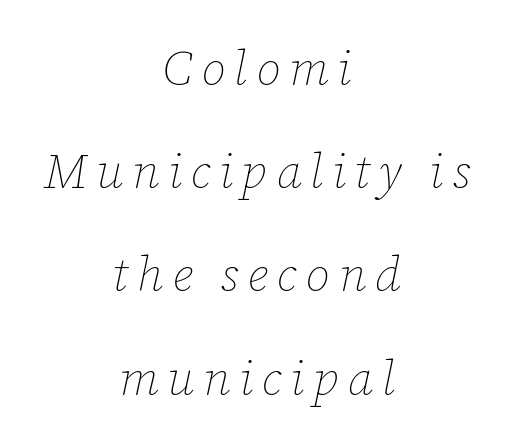
{"italic": "yes", "lean": "right", "slant_degrees": 12, "bold": "no", "weight": "thin", "width": "normal", "stroke_contrast": "low", "x_height": "medium", "monospaced": "no", "underline": "no", "align": "center", "line_spacing": "loose", "line_spacing_ratio": 2.15, "glyph_px": 48}
